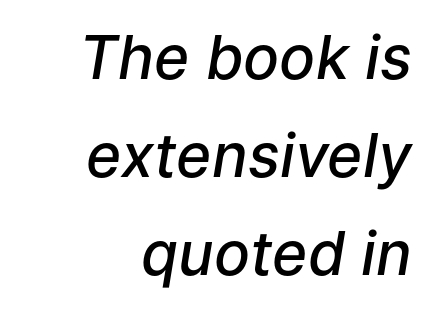
Q: Is the text bold? A: Semi-bold.
Q: Is the text italic (slanted)? A: Yes, it leans right by about 9 degrees.
Q: Is the text underlined? A: No.
Q: How is the paragraph aligned? A: Right-aligned.
Q: Is the spacing between letters normal or unusually wide? A: Normal.
Q: Is the spacing between lines tight, normal or loose? A: Normal.
Q: Width (condensed, normal, or wide)? A: Normal.
Q: Stroke contrast? A: Low.
Q: x-height? A: Medium.
Q: Monospaced? A: No.
